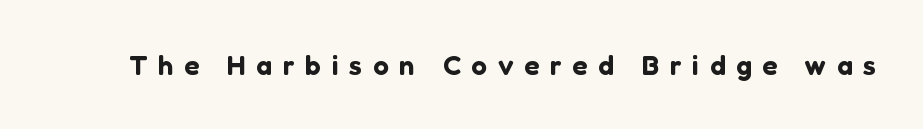
The image shows 28 px sans-serif type, upright; set unusually wide letter spacing (+0.38 em), not underlined; low stroke contrast and a medium x-height.
